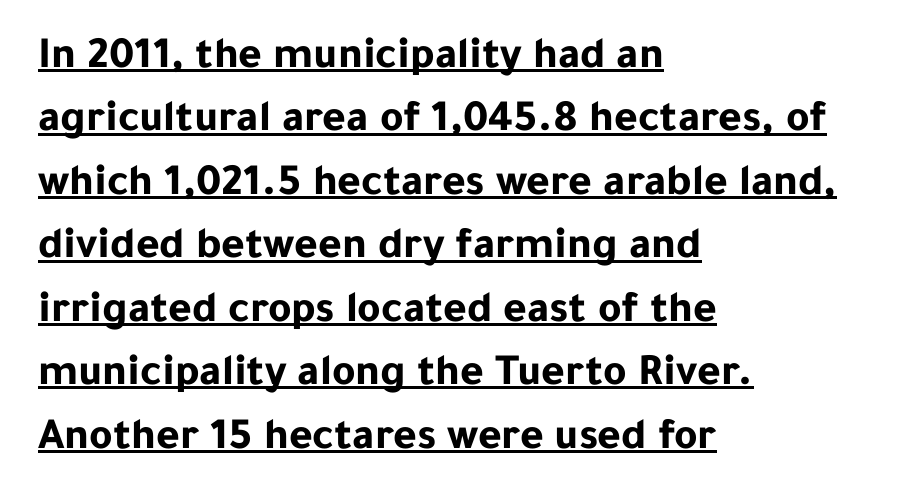
The passage shown is emphatically bold. Serif or sans? Sans — the stroke terminals are bare. Does the leading feel generous? No, just average. The passage shown is typed in a proportional face where columns would drift. Line beginnings align vertically; line endings do not. If you drew a line through each stem, it would be perfectly vertical.
